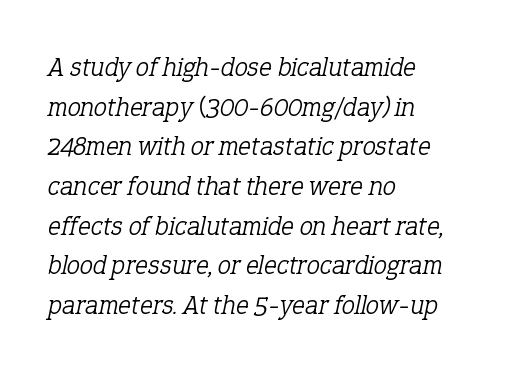
Q: Is the text bold? A: No.
Q: Is the text italic (slanted)? A: Yes, it leans right by about 12 degrees.
Q: Is the text underlined? A: No.
Q: How is the paragraph aligned? A: Left-aligned.
Q: Is the spacing between letters normal or unusually wide? A: Normal.
Q: Is the spacing between lines tight, normal or loose? A: Normal.
